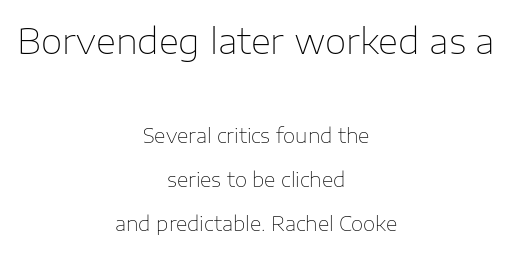
Q: Is the text bold? A: No.
Q: Is the text italic (slanted)? A: No, it is upright.
Q: Is the typeface a serif or a sans-serif typeface? A: Sans-serif.
Q: Is the text underlined? A: No.
Q: How is the paragraph aligned? A: Centered.
Q: Is the spacing between letters normal or unusually wide? A: Normal.
Q: Is the spacing between lines tight, normal or loose? A: Loose.
Q: Which block of text is set in a larger size, the first (top) or the second (bottom)? A: The first (top) one.
Q: Width (condensed, normal, or wide)? A: Normal.
Q: Stroke contrast? A: Low.
Q: x-height? A: Medium.
Q: Monospaced? A: No.
